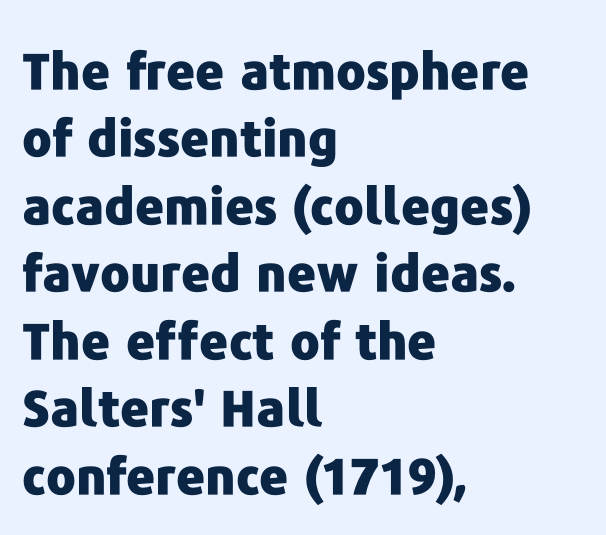
{"serif": "no", "italic": "no", "bold": "yes", "weight": "heavy", "width": "normal", "stroke_contrast": "low", "x_height": "medium", "monospaced": "no", "underline": "no", "align": "left", "line_spacing": "normal", "line_spacing_ratio": 1.35, "letter_spacing": "normal", "letter_spacing_em": 0.0, "glyph_px": 50}
